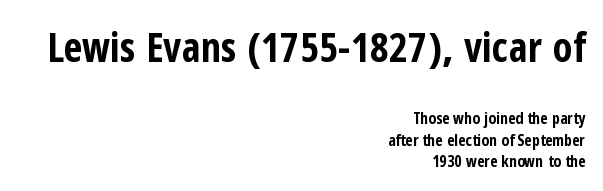
Q: Is the text bold? A: Yes.
Q: Is the text italic (slanted)? A: No, it is upright.
Q: Is the typeface a serif or a sans-serif typeface? A: Sans-serif.
Q: Is the text underlined? A: No.
Q: How is the paragraph aligned? A: Right-aligned.
Q: Is the spacing between letters normal or unusually wide? A: Normal.
Q: Is the spacing between lines tight, normal or loose? A: Normal.
Q: Which block of text is set in a larger size, the first (top) or the second (bottom)? A: The first (top) one.
Q: Width (condensed, normal, or wide)? A: Condensed.
Q: Stroke contrast? A: Low.
Q: x-height? A: Medium.
Q: Monospaced? A: No.
